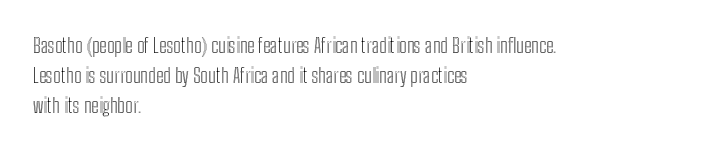
{"italic": "no", "underline": "no", "align": "left", "line_spacing": "normal", "line_spacing_ratio": 1.51, "letter_spacing": "normal", "letter_spacing_em": 0.0, "glyph_px": 20}
